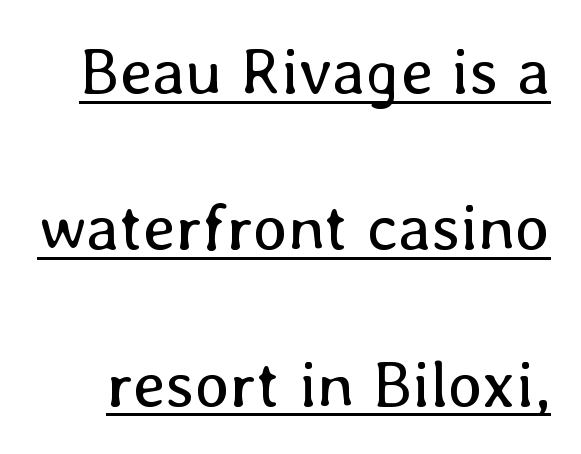
The image shows 66 px regular-weight type, upright; set loose line spacing (2.37x), normal letter spacing, underlined; low stroke contrast and a medium x-height.
